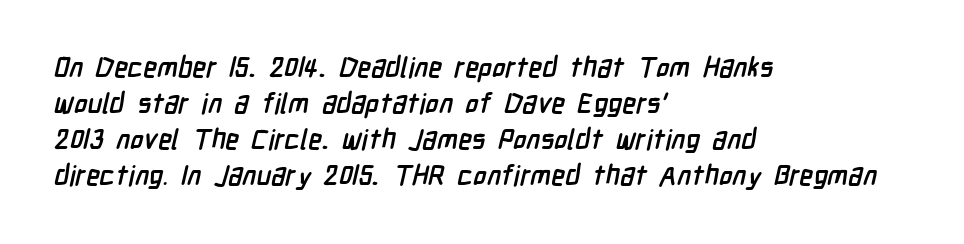
{"serif": "no", "bold": "yes", "weight": "semibold", "width": "condensed", "stroke_contrast": "low", "x_height": "medium", "monospaced": "no", "underline": "no", "align": "left", "line_spacing": "normal", "line_spacing_ratio": 1.29, "letter_spacing": "normal", "letter_spacing_em": 0.0, "glyph_px": 28}
